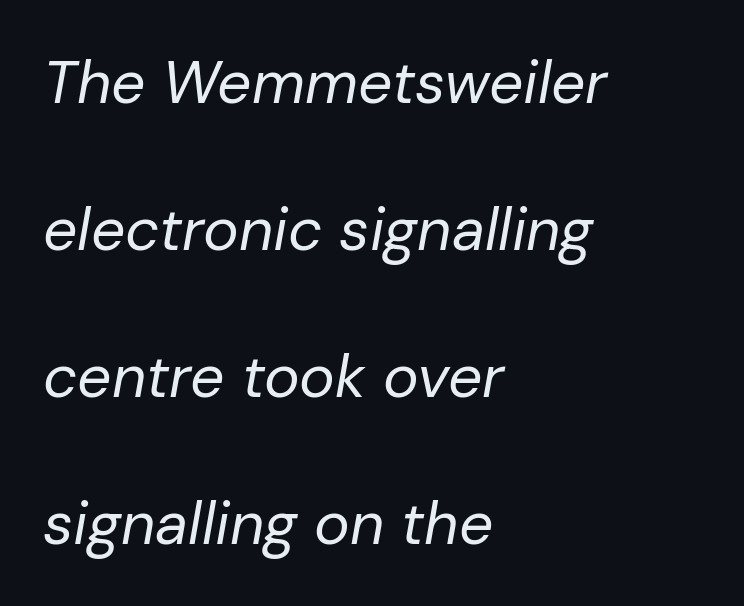
Tracking value appears to be zero — textbook default spacing. Nobody drew a line under any word here. The letters advance in unequal steps, a hallmark of proportional type. Summary of vertical rhythm: relaxed, with wide interline spacing.
